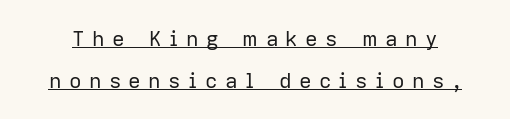
You can see a thin bar hugging the bottom of the glyphs. Interline gaps are noticeably wide in this sample. The specimen reads as upright at a glance. The letters are spread apart with noticeably loose tracking. Think standard paragraph weight, or any step lighter than that.
